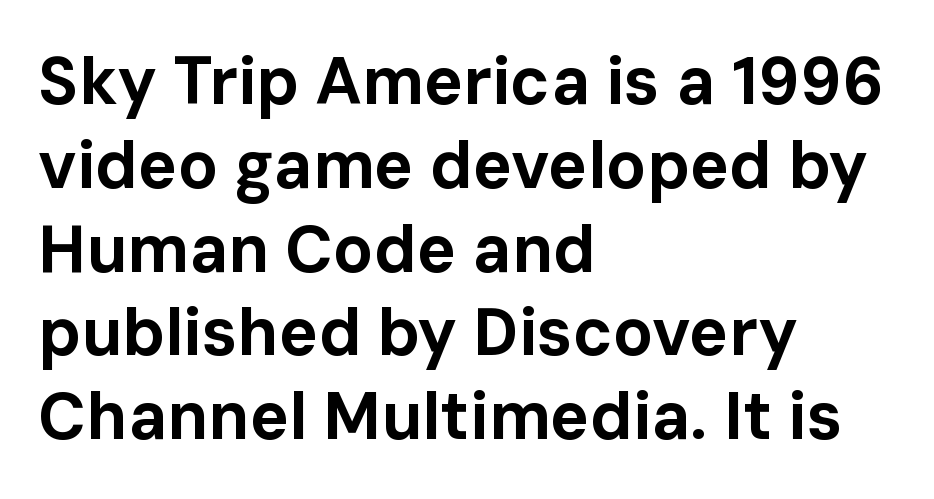
The image shows 66 px bold sans-serif type, upright; set left-aligned, normal line spacing (1.27x), normal letter spacing, not underlined; low stroke contrast and a medium x-height.
